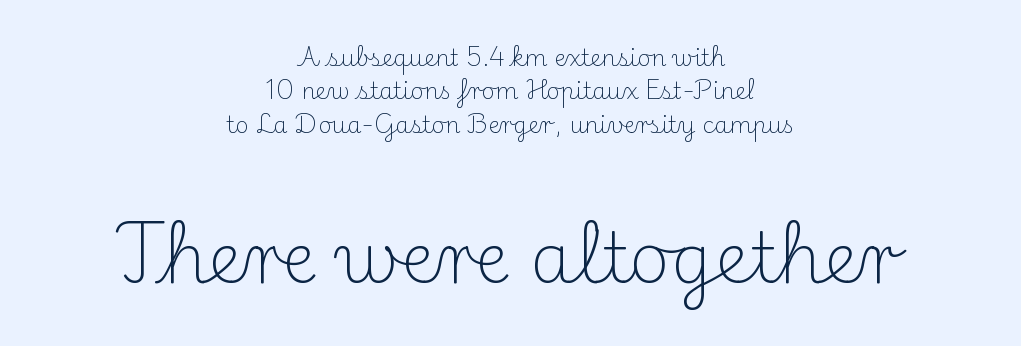
Q: Is the text bold? A: No.
Q: Is the text italic (slanted)? A: No, it is upright.
Q: Is the typeface a serif or a sans-serif typeface? A: Serif.
Q: Is the text underlined? A: No.
Q: How is the paragraph aligned? A: Centered.
Q: Is the spacing between letters normal or unusually wide? A: Normal.
Q: Is the spacing between lines tight, normal or loose? A: Normal.
Q: Which block of text is set in a larger size, the first (top) or the second (bottom)? A: The second (bottom) one.
Q: Width (condensed, normal, or wide)? A: Normal.
Q: Stroke contrast? A: Medium.
Q: x-height? A: Small.
Q: Monospaced? A: No.
